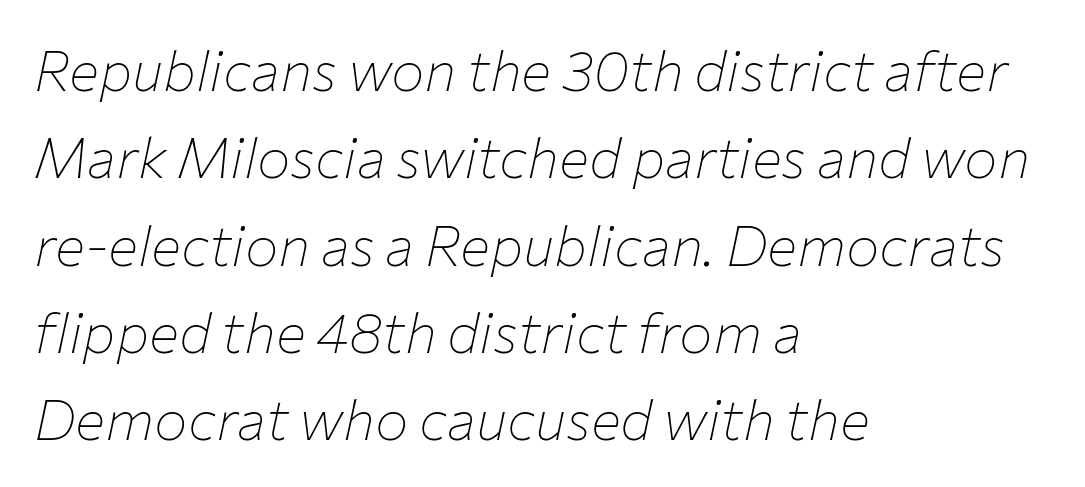
{"italic": "yes", "lean": "right", "slant_degrees": 12, "bold": "no", "weight": "thin", "width": "normal", "stroke_contrast": "low", "x_height": "medium", "monospaced": "no", "underline": "no", "align": "left", "line_spacing": "normal", "line_spacing_ratio": 1.56, "letter_spacing": "normal", "letter_spacing_em": 0.0, "glyph_px": 56}
